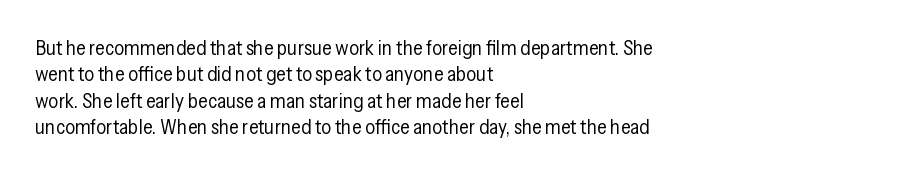
Characters remain perfectly vertical along every line. Rows of type keep a routine distance in the vertical direction. The face looks like a standard text weight, possibly lighter. Letter spacing: default. Each row of text sits above clean, open space.
